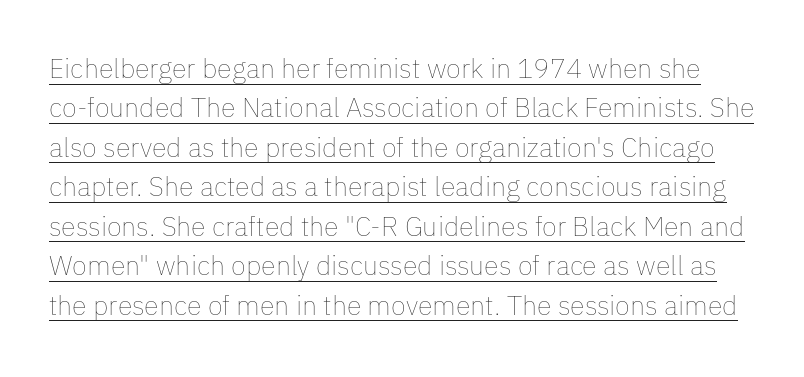
{"italic": "no", "bold": "no", "underline": "yes", "line_spacing": "normal", "line_spacing_ratio": 1.46, "letter_spacing": "normal", "letter_spacing_em": 0.0, "glyph_px": 27}
